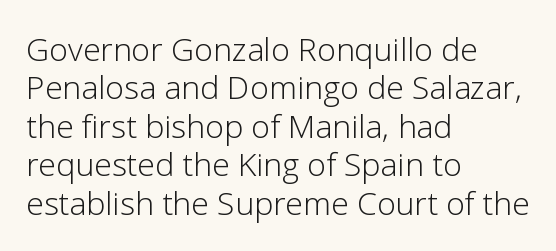
{"serif": "no", "italic": "no", "bold": "no", "weight": "light", "width": "normal", "stroke_contrast": "low", "x_height": "medium", "monospaced": "no", "underline": "no", "align": "left", "line_spacing_ratio": 1.2, "letter_spacing": "normal", "letter_spacing_em": 0.0, "glyph_px": 32}
